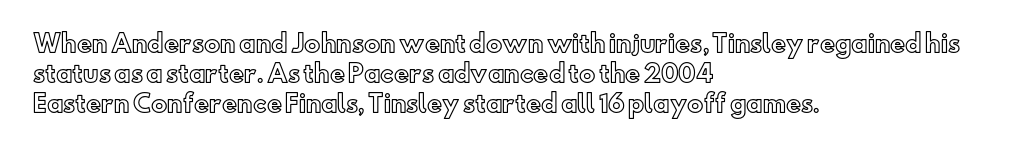
The ragged edge is on the right, which tells us the setting is flush left. What's the leading like? Ordinary, nothing unusual. Posture: straight, roman, zero tilt. The face used here is rendered with its standard letterfit. Letters rest on an invisible, unmarked baseline.
